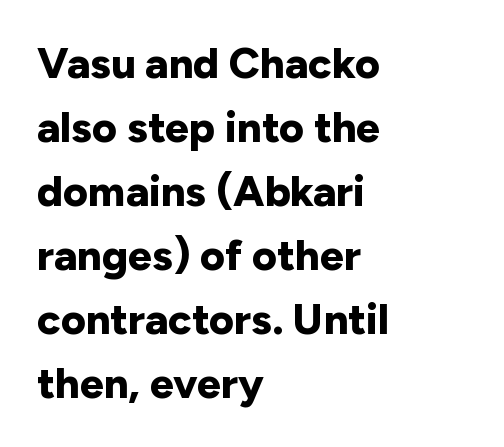
Q: Is the text bold? A: Yes.
Q: Is the text italic (slanted)? A: No, it is upright.
Q: Is the typeface a serif or a sans-serif typeface? A: Sans-serif.
Q: Is the text underlined? A: No.
Q: How is the paragraph aligned? A: Left-aligned.
Q: Is the spacing between letters normal or unusually wide? A: Normal.
Q: Is the spacing between lines tight, normal or loose? A: Normal.
Q: Width (condensed, normal, or wide)? A: Normal.
Q: Stroke contrast? A: Low.
Q: x-height? A: Medium.
Q: Monospaced? A: No.
